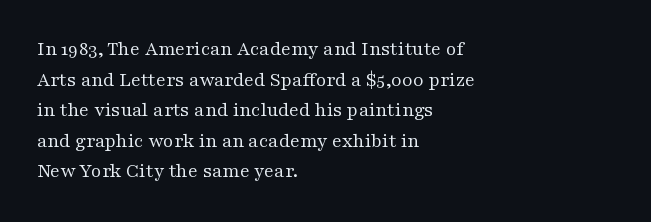
If you drew a line through each stem, it would be perfectly vertical. Students, observe: this is what conventionally led text looks like. Alignment: flush left. Decoration check: the copy has no underline.
